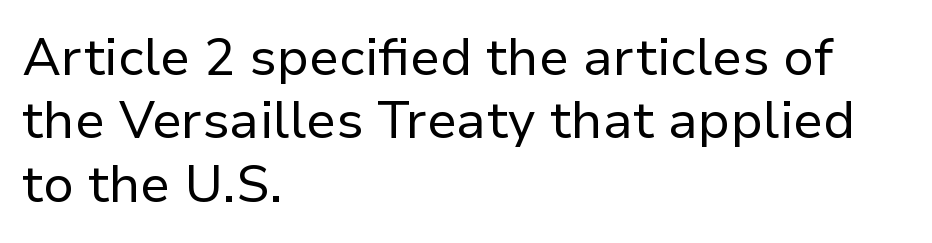
{"serif": "no", "italic": "no", "bold": "no", "weight": "regular", "width": "normal", "stroke_contrast": "low", "x_height": "medium", "monospaced": "no", "underline": "no", "align": "left", "line_spacing_ratio": 1.22, "letter_spacing": "normal", "letter_spacing_em": 0.0, "glyph_px": 52}
